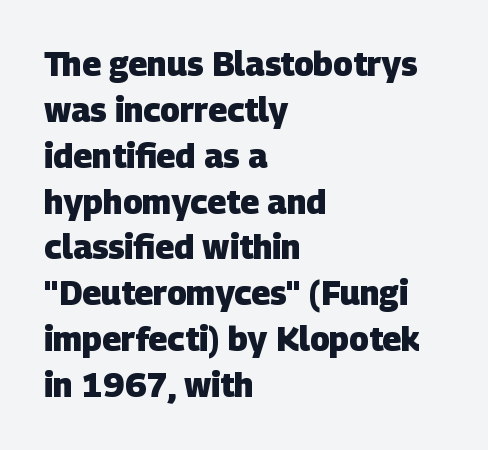
{"serif": "no", "bold": "yes", "weight": "heavy", "width": "normal", "stroke_contrast": "low", "x_height": "large", "monospaced": "no", "underline": "no", "align": "left", "line_spacing": "normal", "line_spacing_ratio": 1.39, "letter_spacing": "normal", "letter_spacing_em": 0.0, "glyph_px": 33}
